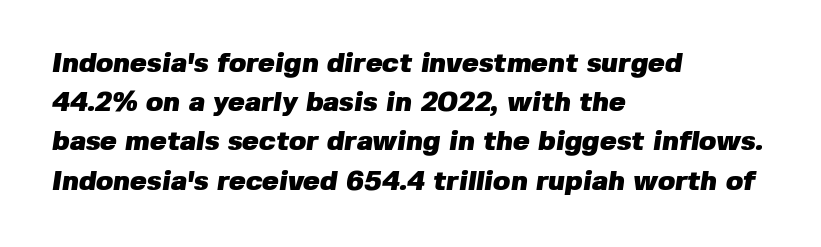
The image shows 28 px heavy sans-serif type; set left-aligned, normal line spacing (1.4x), normal letter spacing, not underlined; low stroke contrast and a medium x-height.
